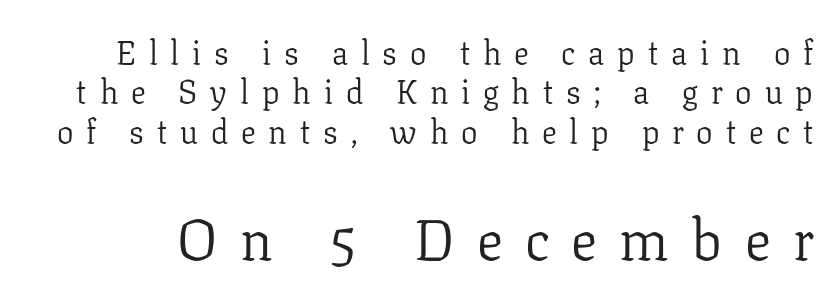
Q: Is the text bold? A: No.
Q: Is the text italic (slanted)? A: No, it is upright.
Q: Is the typeface a serif or a sans-serif typeface? A: Serif.
Q: Is the text underlined? A: No.
Q: Is the spacing between letters normal or unusually wide? A: Unusually wide.
Q: Which block of text is set in a larger size, the first (top) or the second (bottom)? A: The second (bottom) one.
Q: Width (condensed, normal, or wide)? A: Normal.
Q: Stroke contrast? A: Low.
Q: x-height? A: Medium.
Q: Monospaced? A: No.
